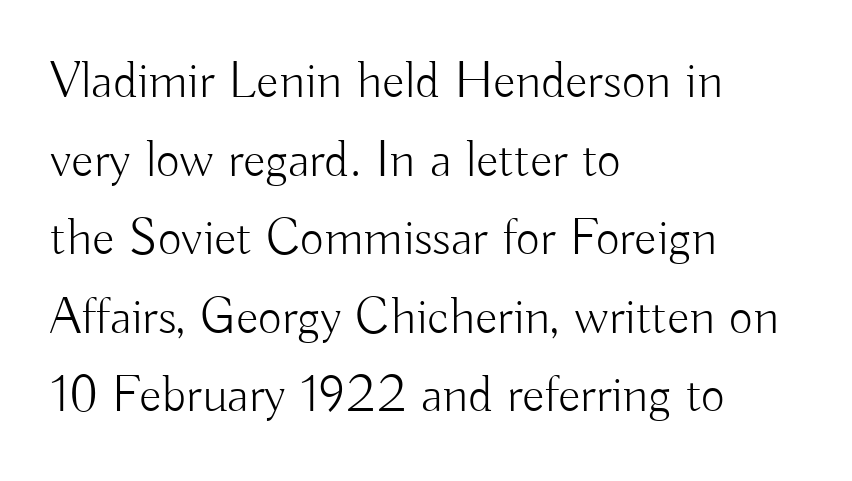
The image shows 52 px light sans-serif type, upright; set left-aligned, normal line spacing (1.51x), normal letter spacing, not underlined; low stroke contrast and a small x-height.
